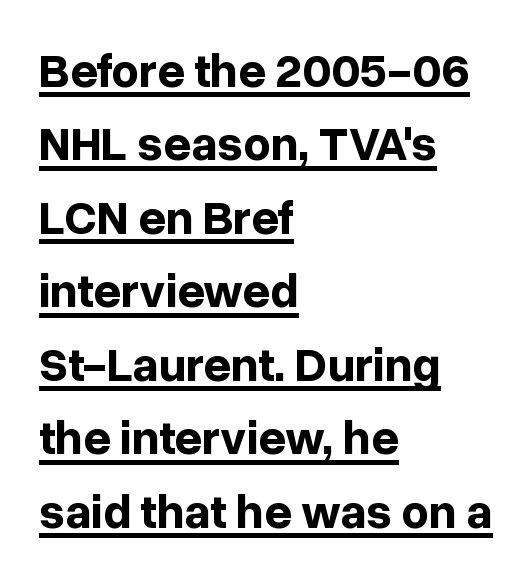
The image shows 48 px bold sans-serif type, upright; set left-aligned, normal line spacing (1.53x), normal letter spacing, underlined; low stroke contrast and a medium x-height.
